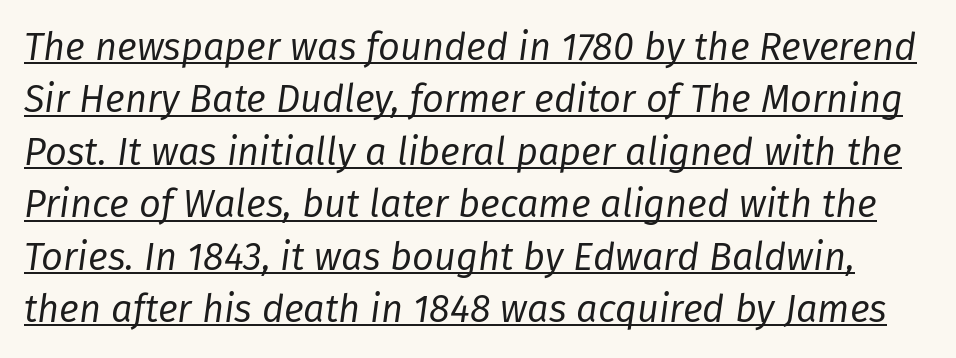
Note the varied advance widths — an 'i' is clearly narrower than an 'm'. Observe the lean: these are italic letterforms. This sample uses plain, unmodified letter spacing. Weight: regular or lighter.
